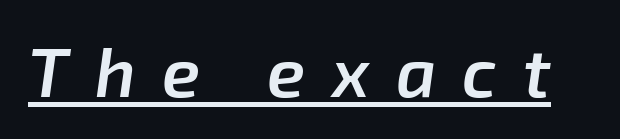
The image shows 69 px semibold type, italic (leaning right); set unusually wide letter spacing (+0.38 em), underlined; low stroke contrast and a medium x-height.
